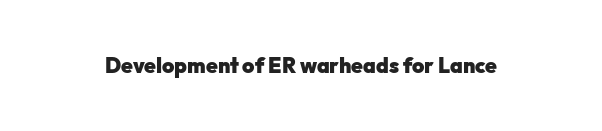
{"italic": "no", "bold": "yes", "underline": "no", "letter_spacing": "normal", "letter_spacing_em": 0.0, "glyph_px": 21}
